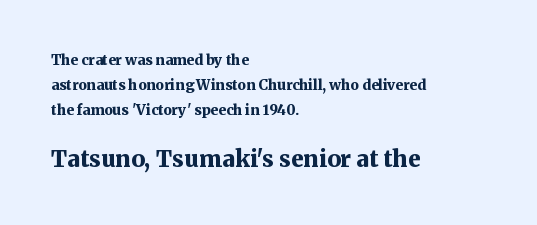
Q: Is the text bold? A: Yes.
Q: Is the text italic (slanted)? A: No, it is upright.
Q: Is the text underlined? A: No.
Q: How is the paragraph aligned? A: Left-aligned.
Q: Is the spacing between letters normal or unusually wide? A: Normal.
Q: Which block of text is set in a larger size, the first (top) or the second (bottom)? A: The second (bottom) one.
